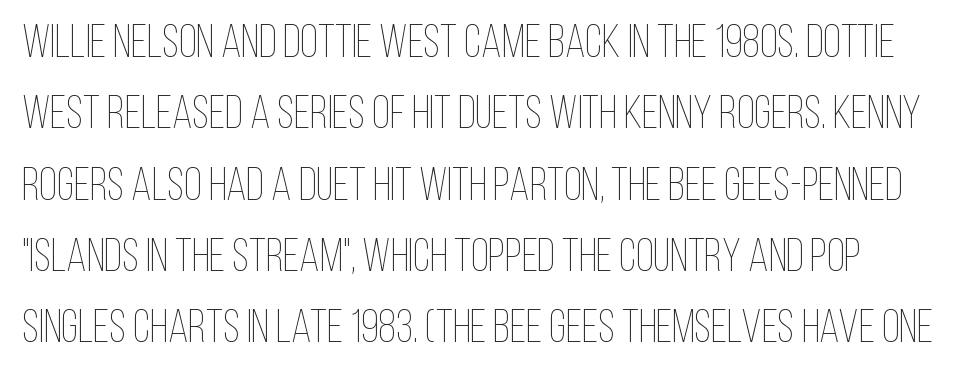
The image shows 46 px thin, condensed type, upright; set normal line spacing (1.55x), normal letter spacing, not underlined; low stroke contrast and a large x-height.
